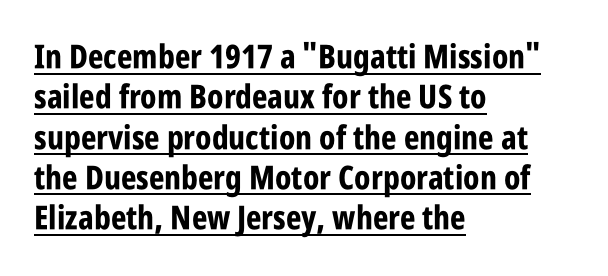
A continuous stroke trails under the words, as in a hyperlink. Typographically, this falls in the sans-serif category. Here the glyphs are tracked normally, forming tight word shapes. How heavy is the stroke? Heavy — this is a bold. The passage is arranged the way most books set body copy — flush left. The passage shown is typed in a proportional face where columns would drift.
